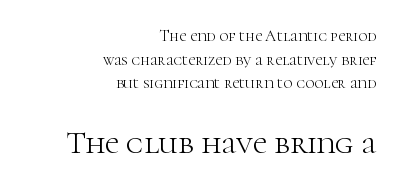
Q: Is the text bold? A: No.
Q: Is the text italic (slanted)? A: No, it is upright.
Q: Is the typeface a serif or a sans-serif typeface? A: Serif.
Q: Is the text underlined? A: No.
Q: How is the paragraph aligned? A: Right-aligned.
Q: Is the spacing between letters normal or unusually wide? A: Normal.
Q: Is the spacing between lines tight, normal or loose? A: Normal.
Q: Which block of text is set in a larger size, the first (top) or the second (bottom)? A: The second (bottom) one.
Q: Width (condensed, normal, or wide)? A: Normal.
Q: Stroke contrast? A: High.
Q: x-height? A: Medium.
Q: Monospaced? A: No.
